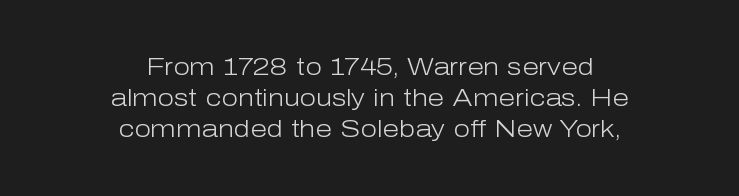
Q: Is the text bold? A: No.
Q: Is the text italic (slanted)? A: No, it is upright.
Q: Is the text underlined? A: No.
Q: How is the paragraph aligned? A: Centered.
Q: Is the spacing between letters normal or unusually wide? A: Normal.
Q: Is the spacing between lines tight, normal or loose? A: Normal.
